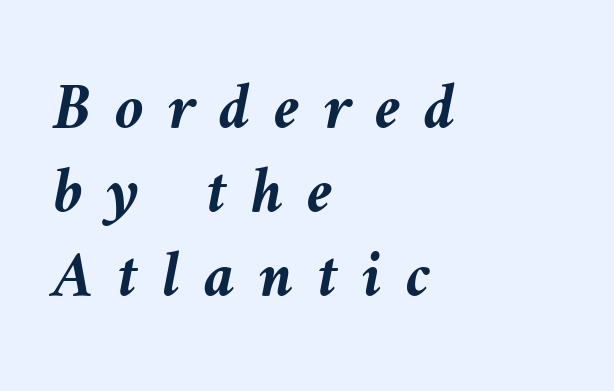
Q: Is the text bold? A: Yes.
Q: Is the text italic (slanted)? A: Yes, it leans left by about 10 degrees.
Q: Is the text underlined? A: No.
Q: How is the paragraph aligned? A: Left-aligned.
Q: Is the spacing between letters normal or unusually wide? A: Unusually wide.
Q: Is the spacing between lines tight, normal or loose? A: Normal.
Q: Width (condensed, normal, or wide)? A: Normal.
Q: Stroke contrast? A: Medium.
Q: x-height? A: Medium.
Q: Monospaced? A: No.
